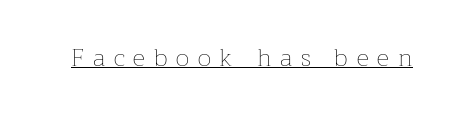
{"italic": "no", "bold": "no", "underline": "yes", "letter_spacing": "wide", "letter_spacing_em": 0.37, "glyph_px": 24}
